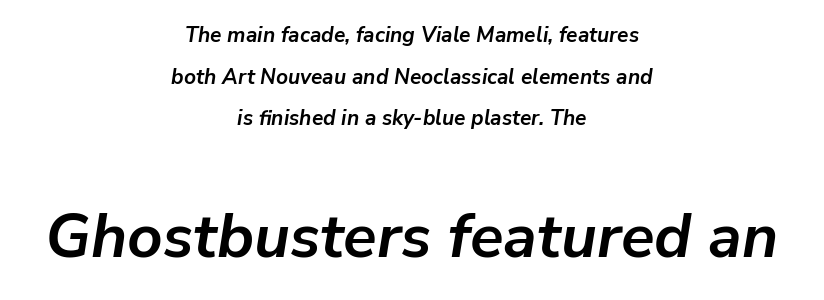
Weight check: bold — yes, fully. Each letter keeps its own natural width here, so spacing adapts to shape. Spacing between characters is what you'd get straight out of the box. The lower block of text is set noticeably larger than the block above it. Underline: absent. The face used here has a pronounced slope to its letters.
